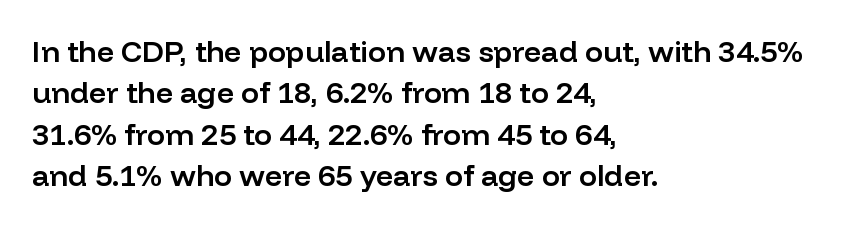
The image shows 30 px semibold sans-serif type, upright; set left-aligned, normal line spacing (1.38x), normal letter spacing, not underlined; low stroke contrast and a medium x-height.
